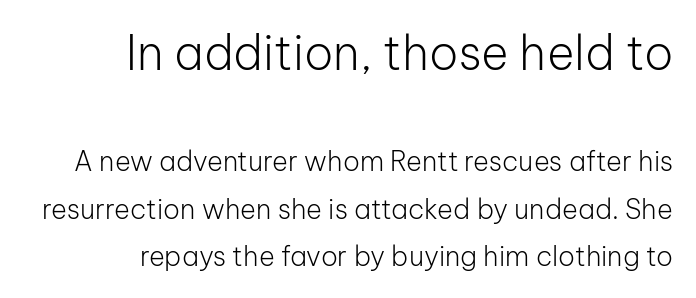
{"serif": "no", "italic": "no", "bold": "no", "weight": "light", "width": "normal", "stroke_contrast": "low", "x_height": "medium", "monospaced": "no", "underline": "no", "align": "right", "line_spacing_ratio": 1.77, "letter_spacing": "normal", "letter_spacing_em": 0.0, "larger_block": "first", "size_ratio": 1.74, "glyph_px": 47}
